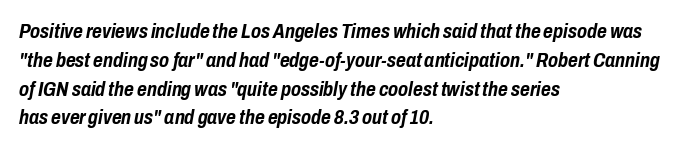
The image shows 21 px bold type, italic (leaning right); set left-aligned, normal line spacing (1.37x), normal letter spacing, not underlined.
